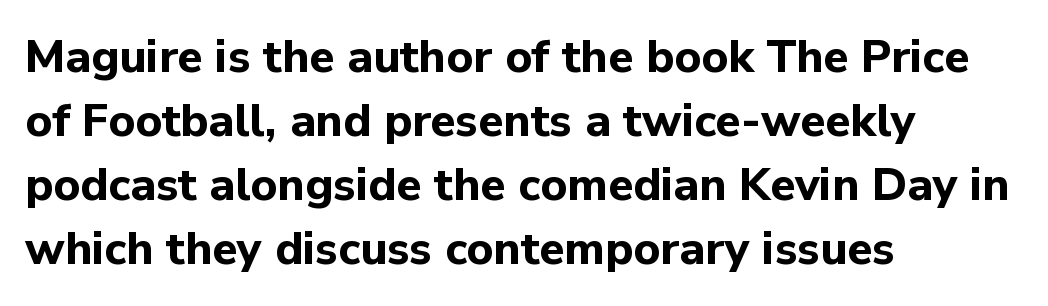
The type is set solid horizontally, with unmodified tracking. This sample keeps an unexceptional amount of space between lines. The rendering shows plain stroke endings on the letterforms — a sans-serif design. Each row of text sits above clean, open space. The axis of the letterforms is exactly vertical. In terms of weight, the rendering is a true, heavy bold.
